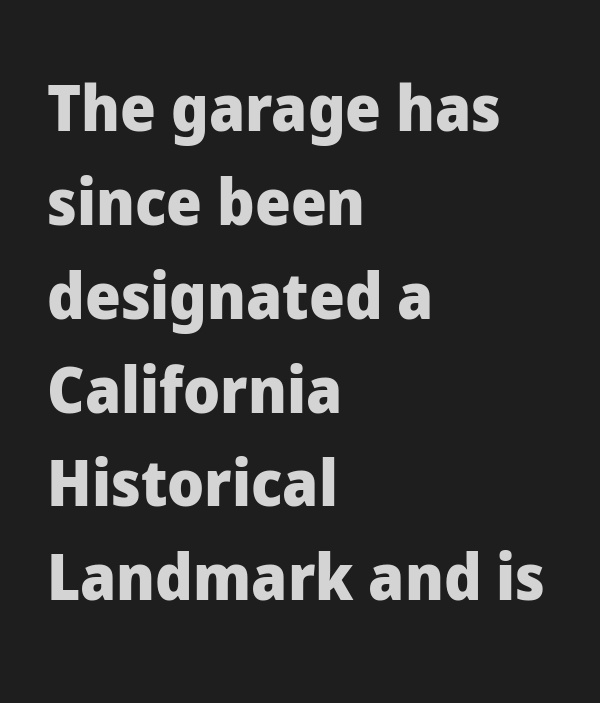
The tracking reads as untouched default to a designer's eye. Visually the block forms a straight wall on the left and a jagged coastline on the right. The letters advance in unequal steps, a hallmark of proportional type. The block of text has a typical density, with ordinary space between rows. The area under the type is left untouched.
